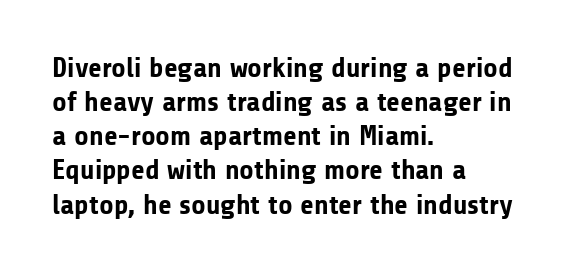
The specimen omits any rule beneath the text block's lines. This rendering employs a face without finishing strokes, i.e., a sans-serif. Posture: vertical. This is heavy type, rendered in bold. The letters sit at their default tracking, neither squeezed nor spread.
